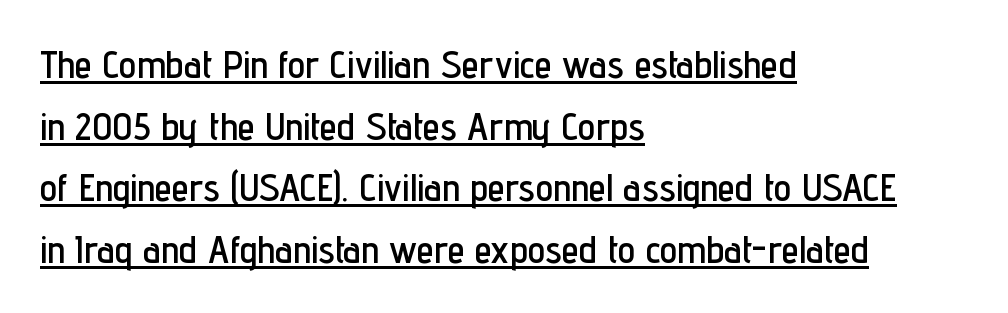
The image shows 39 px condensed sans-serif type, upright; set left-aligned, normal line spacing (1.58x), normal letter spacing, underlined; low stroke contrast and a medium x-height.
